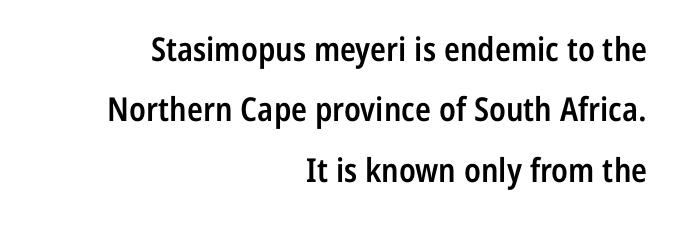
{"serif": "no", "italic": "no", "bold": "semi", "weight": "semibold", "width": "condensed", "stroke_contrast": "low", "x_height": "medium", "monospaced": "no", "underline": "no", "align": "right", "line_spacing_ratio": 1.83, "letter_spacing": "normal", "letter_spacing_em": 0.0, "glyph_px": 33}
